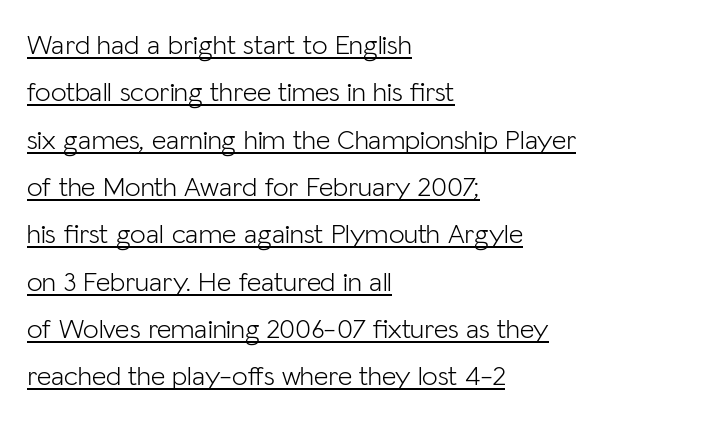
{"serif": "no", "italic": "no", "bold": "no", "weight": "light", "width": "normal", "stroke_contrast": "low", "x_height": "medium", "monospaced": "no", "underline": "yes", "align": "left", "line_spacing": "normal", "line_spacing_ratio": 1.69, "letter_spacing": "normal", "letter_spacing_em": 0.0, "glyph_px": 28}
